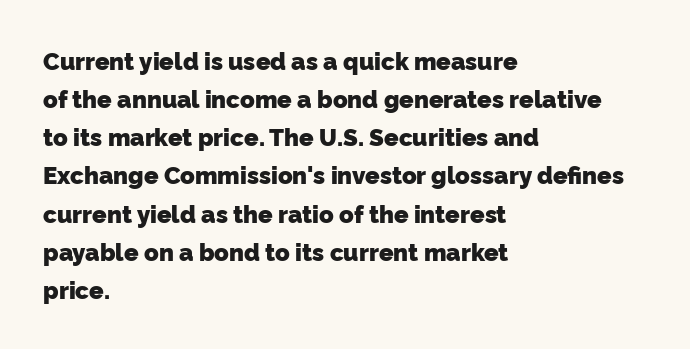
The rag falls on the right side of this text block. No extra tracking has been applied to these lines. If you measured baseline to baseline, you'd find a middling distance. In terms of weight, the rendering is a true, heavy bold. Letters rest on an invisible, unmarked baseline.
